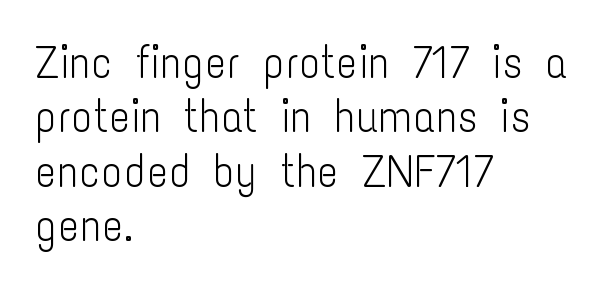
{"serif": "no", "italic": "no", "bold": "no", "weight": "light", "width": "condensed", "stroke_contrast": "low", "x_height": "medium", "monospaced": "no", "underline": "no", "align": "left", "line_spacing_ratio": 1.21, "letter_spacing": "normal", "letter_spacing_em": 0.0, "glyph_px": 45}
